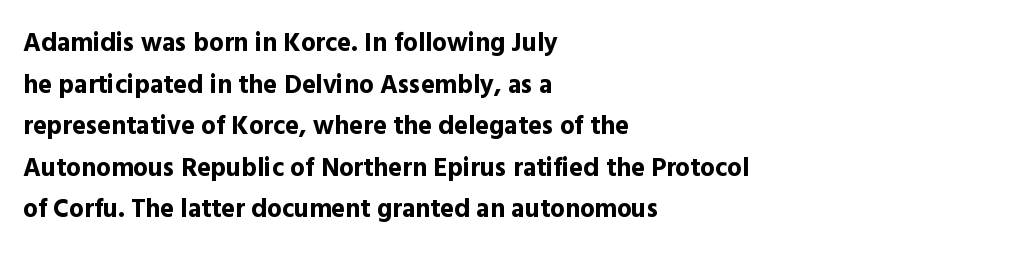
{"italic": "no", "bold": "yes", "underline": "no", "align": "left", "line_spacing": "normal", "line_spacing_ratio": 1.6, "letter_spacing": "normal", "letter_spacing_em": 0.0, "glyph_px": 26}
